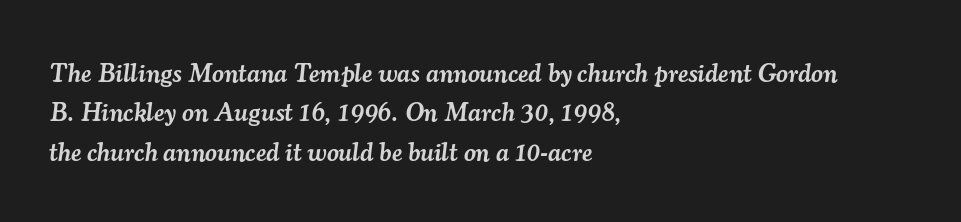
{"italic": "yes", "lean": "right", "slant_degrees": 7, "bold": "semi", "underline": "no", "align": "left", "line_spacing": "normal", "line_spacing_ratio": 1.51, "letter_spacing": "normal", "letter_spacing_em": 0.0, "glyph_px": 26}
